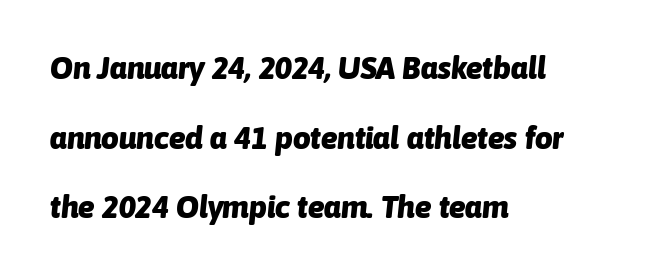
{"italic": "yes", "lean": "right", "slant_degrees": 6, "bold": "yes", "weight": "heavy", "width": "normal", "stroke_contrast": "low", "x_height": "medium", "monospaced": "no", "underline": "no", "align": "left", "line_spacing": "loose", "line_spacing_ratio": 2.25, "letter_spacing": "normal", "letter_spacing_em": 0.0, "glyph_px": 31}
